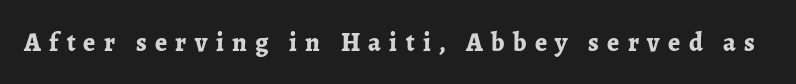
The image shows 26 px bold type, upright; set unusually wide letter spacing (+0.32 em), not underlined.
